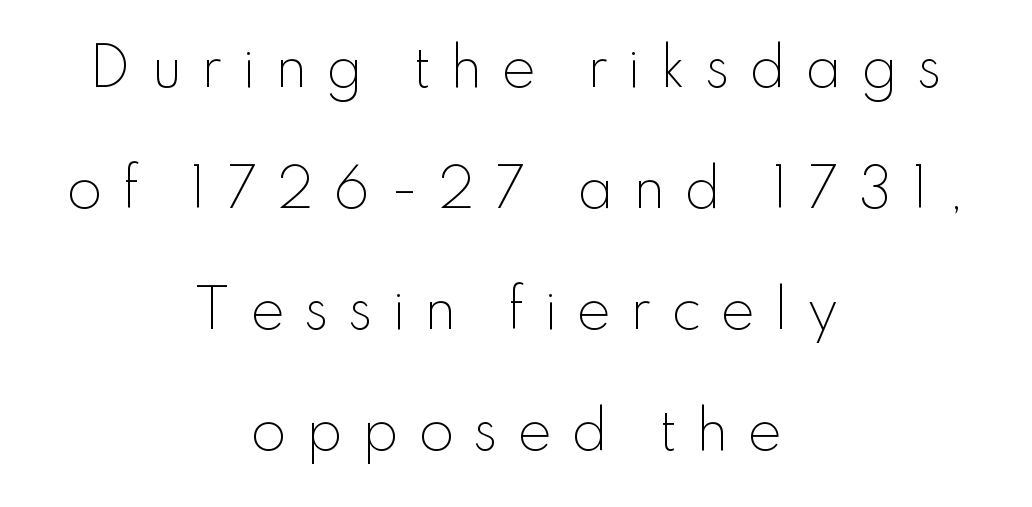
The words here are not underlined. In terms of posture, this sample is upright. The letters advance in unequal steps, a hallmark of proportional type. Short and long lines alike share a common midpoint. In terms of letterspacing, this is a distinctly airy, spread setting. Summary of weight: not heavy and not bold.
